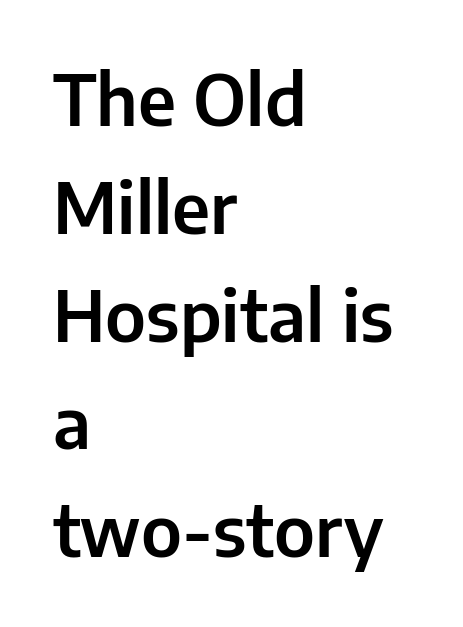
Each line starts at the same left margin while the right side varies. The tracking reads as untouched default to a designer's eye. Think of a printed novel: that variable character pitch is what you see here. Look at the bottom of the vertical strokes: they stop flat, with no serifs. The font's upright variant was chosen for this text.
